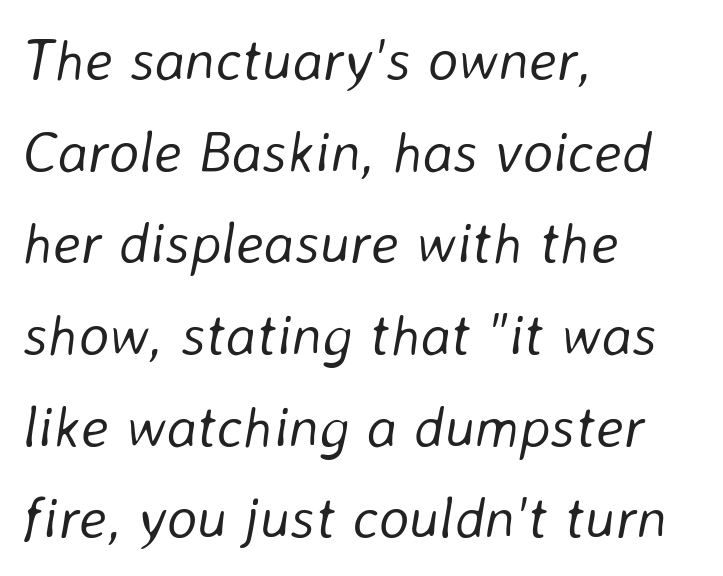
{"italic": "yes", "lean": "right", "slant_degrees": 8, "bold": "no", "weight": "light", "width": "normal", "stroke_contrast": "low", "x_height": "medium", "monospaced": "no", "underline": "no", "align": "left", "line_spacing": "normal", "line_spacing_ratio": 1.58, "letter_spacing": "normal", "letter_spacing_em": 0.0, "glyph_px": 58}
